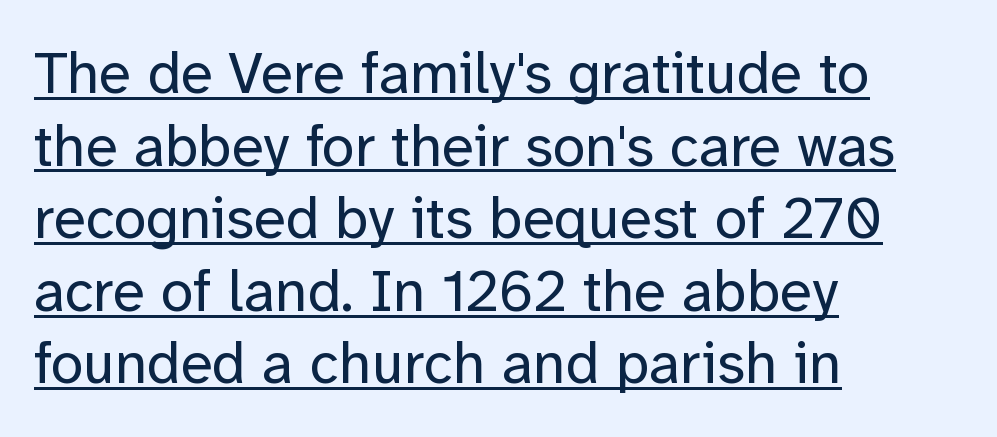
{"serif": "no", "italic": "no", "bold": "no", "weight": "regular", "width": "normal", "stroke_contrast": "low", "x_height": "medium", "monospaced": "no", "underline": "yes", "align": "left", "line_spacing_ratio": 1.23, "letter_spacing": "normal", "letter_spacing_em": 0.0, "glyph_px": 59}
